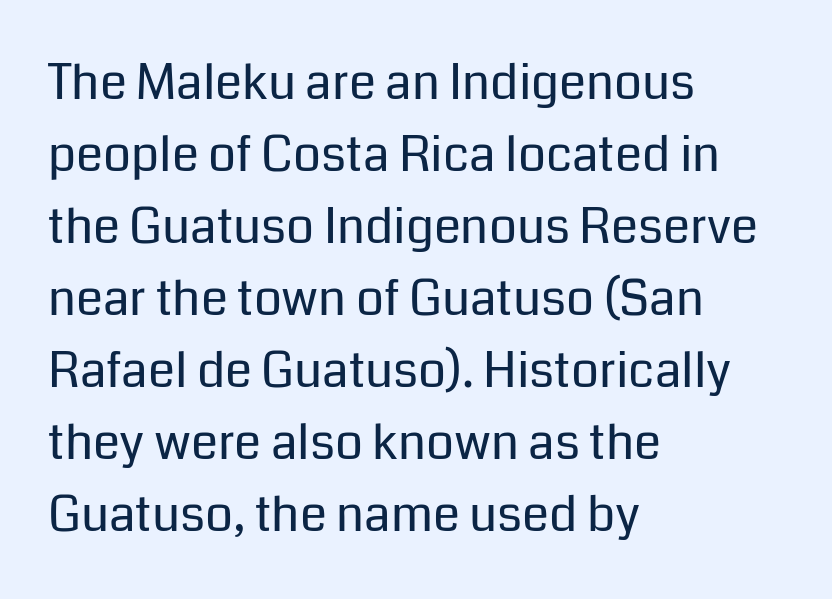
{"serif": "no", "italic": "no", "bold": "no", "weight": "regular", "width": "normal", "stroke_contrast": "low", "x_height": "medium", "monospaced": "no", "underline": "no", "align": "left", "line_spacing": "normal", "line_spacing_ratio": 1.47, "letter_spacing": "normal", "letter_spacing_em": 0.0, "glyph_px": 49}
